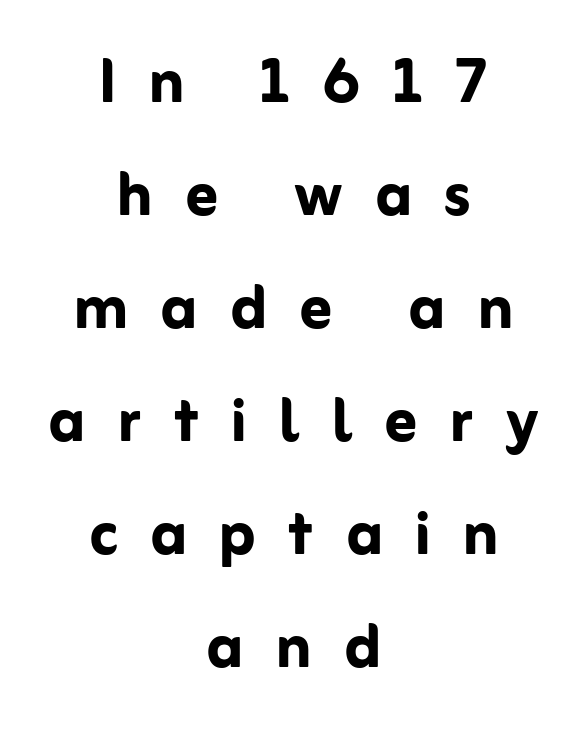
The image shows 79 px semibold sans-serif type, upright; set centered, normal line spacing (1.43x), unusually wide letter spacing (+0.41 em), not underlined; low stroke contrast and a medium x-height.
